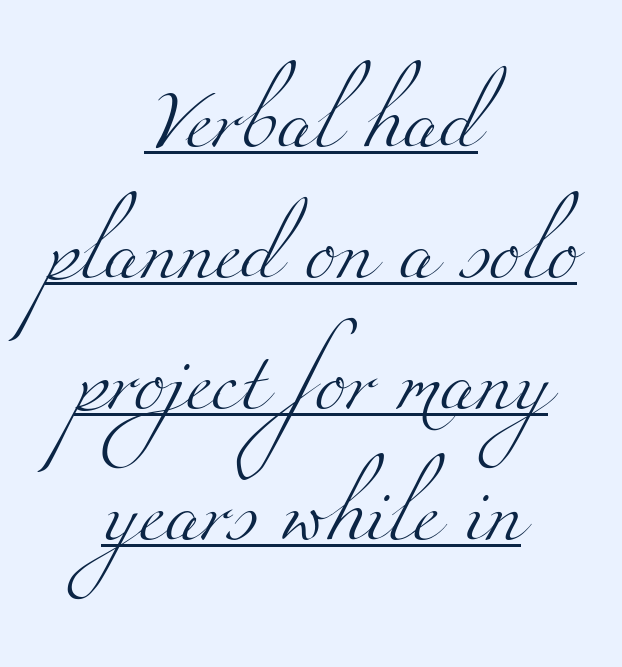
This is underlined copy, the kind a proofreader might mark for attention. Widely set lines give the paragraph a tall, airy silhouette. In CSS terms this would be text-align: center.
